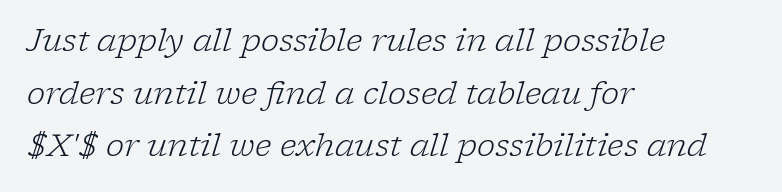
{"serif": "yes", "italic": "yes", "lean": "right", "slant_degrees": 17, "bold": "no", "weight": "light", "width": "normal", "stroke_contrast": "low", "x_height": "medium", "monospaced": "no", "underline": "no", "align": "left", "line_spacing": "normal", "line_spacing_ratio": 1.7, "letter_spacing": "normal", "letter_spacing_em": 0.0, "glyph_px": 31}
